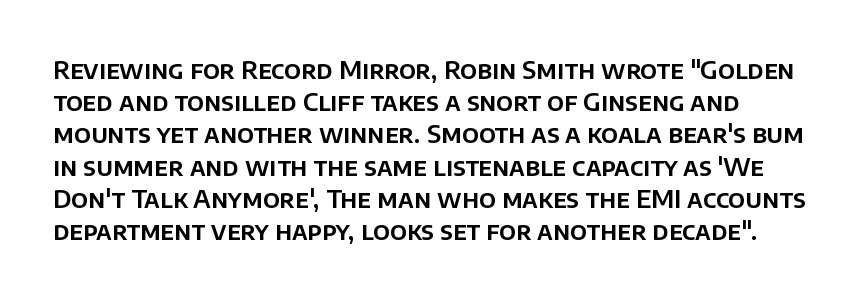
{"italic": "no", "underline": "no", "line_spacing": "normal", "line_spacing_ratio": 1.29, "letter_spacing": "normal", "letter_spacing_em": 0.0, "glyph_px": 25}
